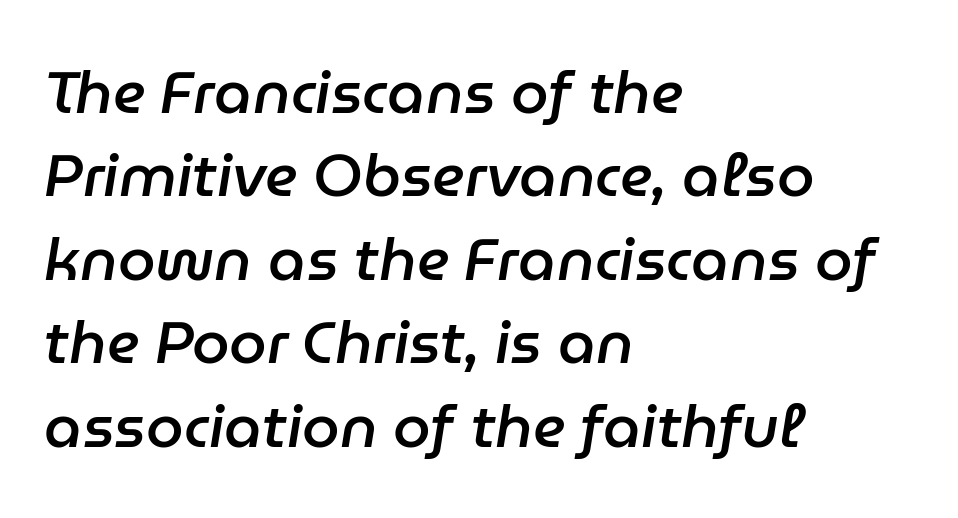
Evenly set lines give the paragraph a standard silhouette. The strip under each line holds only bare page. The setting favours the left margin, as ordinary paragraphs usually do. Do the characters align in a grid? No, the font is proportional. Words appear dense and cohesive because spacing is normal.
